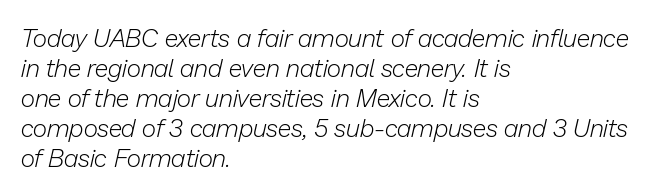
There's an unmistakable incline to the writing here. Inter-character spacing is left at the font's built-in metrics. Only glyphs here, with clear space below each row. No letter is thick-stroked: the sample isn't bold. Left-aligned paragraph, ragged on the right.
